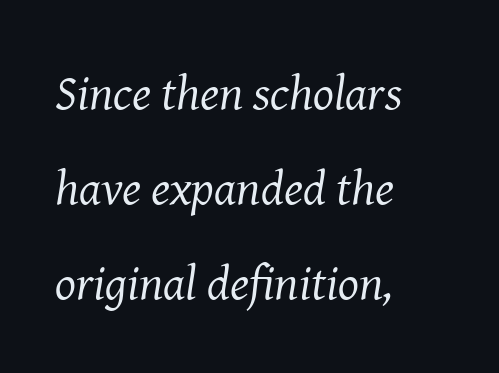
There is no visible air inserted between adjacent glyphs. If you drew a line through each stem, it would be angled. The area under the type is left untouched. Spacing verdict: proportional, widths tailored to each character. Unbolded letterforms with no extra heft.
